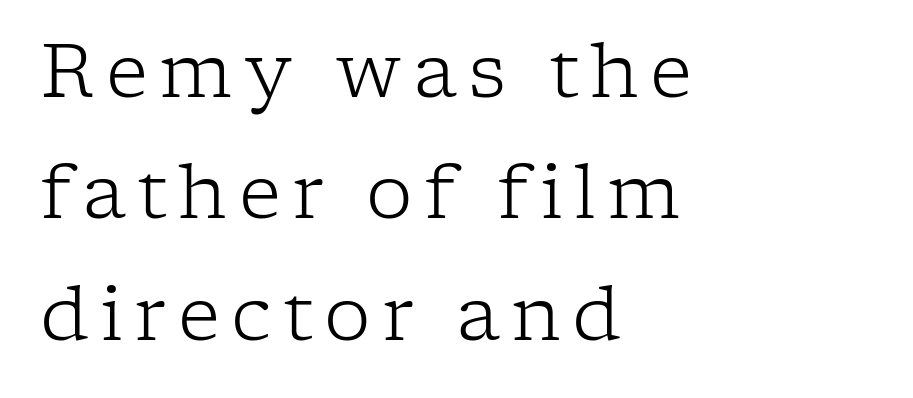
The image shows 74 px light serif type, upright; set left-aligned, normal line spacing (1.64x), not underlined; low stroke contrast and a medium x-height.
